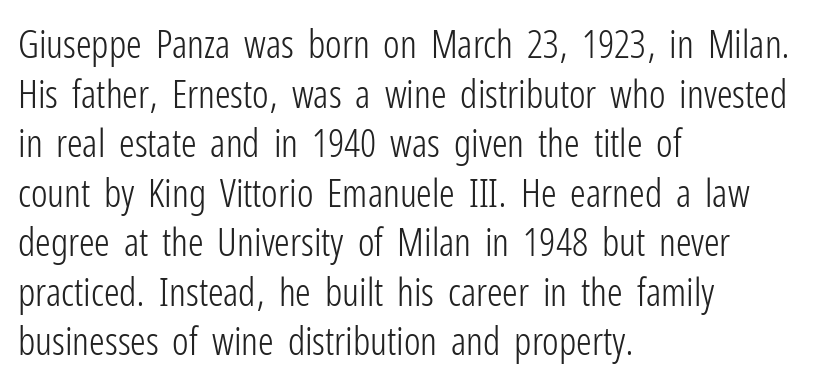
Q: Is the text bold? A: No.
Q: Is the text italic (slanted)? A: No, it is upright.
Q: Is the typeface a serif or a sans-serif typeface? A: Sans-serif.
Q: Is the text underlined? A: No.
Q: How is the paragraph aligned? A: Left-aligned.
Q: Is the spacing between letters normal or unusually wide? A: Normal.
Q: Is the spacing between lines tight, normal or loose? A: Normal.
Q: Width (condensed, normal, or wide)? A: Condensed.
Q: Stroke contrast? A: Low.
Q: x-height? A: Medium.
Q: Monospaced? A: No.
